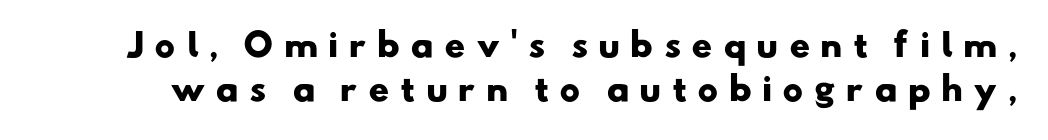
{"serif": "no", "bold": "yes", "weight": "heavy", "width": "wide", "stroke_contrast": "low", "x_height": "small", "monospaced": "no", "underline": "no", "line_spacing": "normal", "line_spacing_ratio": 1.39, "letter_spacing": "wide", "letter_spacing_em": 0.31, "glyph_px": 32}
